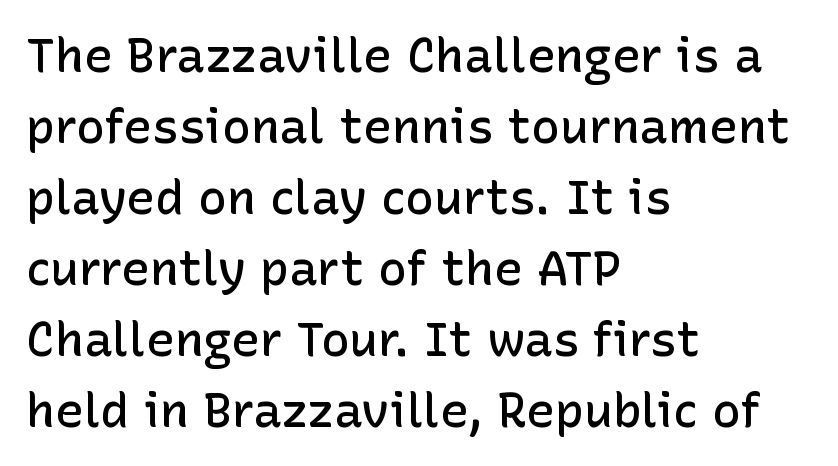
The image shows 48 px semibold sans-serif type, upright; set left-aligned, normal line spacing (1.48x), normal letter spacing, not underlined; low stroke contrast and a medium x-height.
